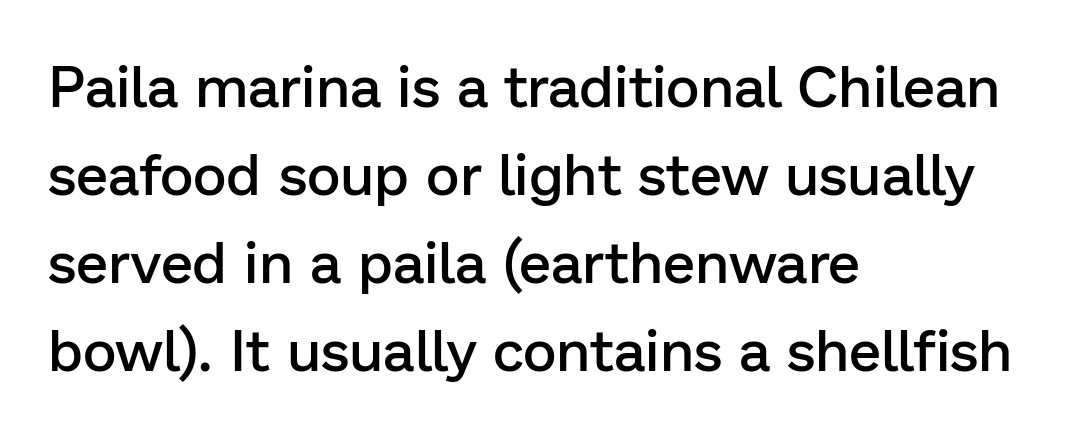
Q: Is the text bold? A: Semi-bold.
Q: Is the text italic (slanted)? A: No, it is upright.
Q: Is the typeface a serif or a sans-serif typeface? A: Sans-serif.
Q: Is the text underlined? A: No.
Q: How is the paragraph aligned? A: Left-aligned.
Q: Is the spacing between letters normal or unusually wide? A: Normal.
Q: Is the spacing between lines tight, normal or loose? A: Normal.
Q: Width (condensed, normal, or wide)? A: Normal.
Q: Stroke contrast? A: Low.
Q: x-height? A: Medium.
Q: Monospaced? A: No.
